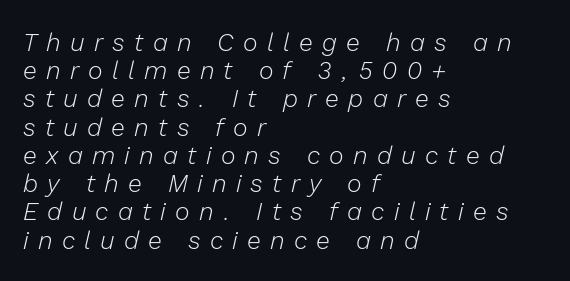
Q: Is the text bold? A: No.
Q: Is the text italic (slanted)? A: Yes, it leans right by about 13 degrees.
Q: Is the text underlined? A: No.
Q: How is the paragraph aligned? A: Left-aligned.
Q: Is the spacing between letters normal or unusually wide? A: Unusually wide.
Q: Is the spacing between lines tight, normal or loose? A: Tight.
